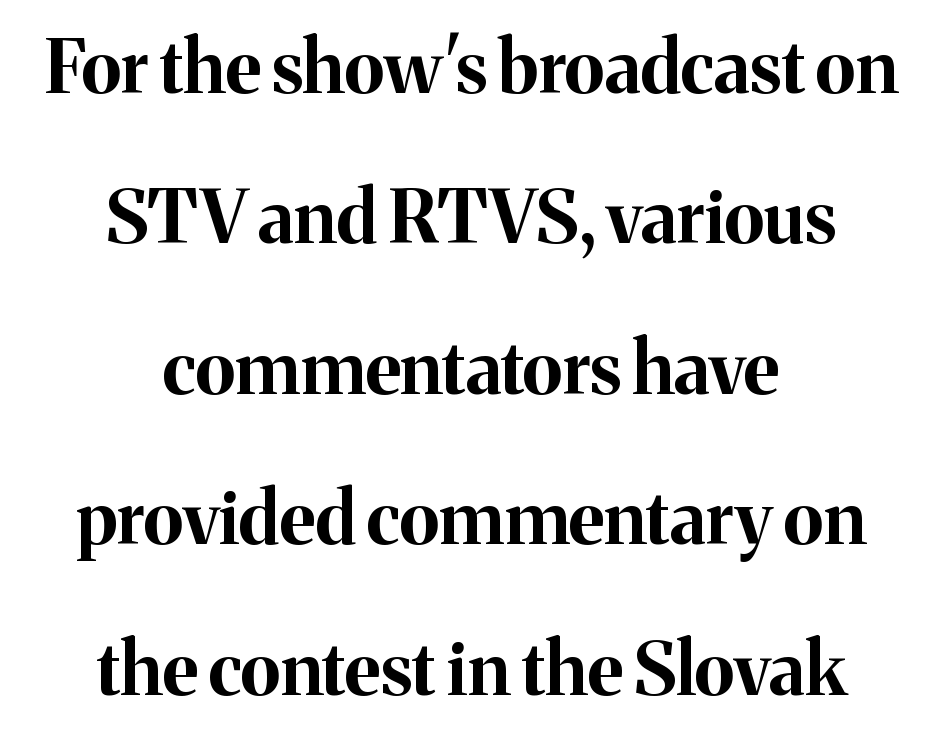
Q: Is the text bold? A: Yes.
Q: Is the text italic (slanted)? A: No, it is upright.
Q: Is the typeface a serif or a sans-serif typeface? A: Serif.
Q: Is the text underlined? A: No.
Q: How is the paragraph aligned? A: Centered.
Q: Is the spacing between letters normal or unusually wide? A: Normal.
Q: Is the spacing between lines tight, normal or loose? A: Loose.
Q: Width (condensed, normal, or wide)? A: Normal.
Q: Stroke contrast? A: Medium.
Q: x-height? A: Medium.
Q: Monospaced? A: No.
